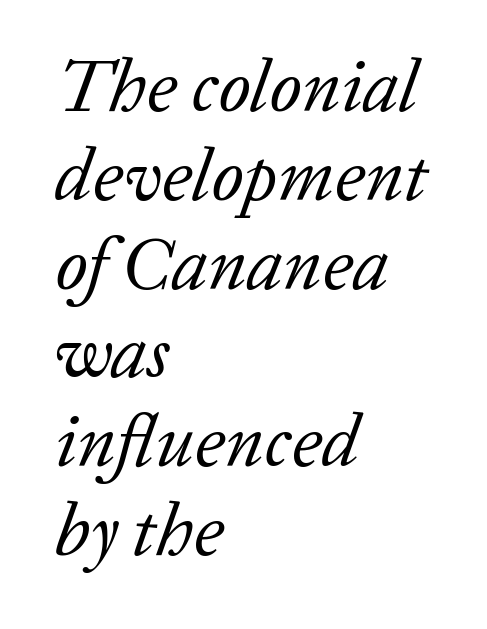
{"serif": "yes", "italic": "yes", "lean": "right", "slant_degrees": 20, "bold": "no", "weight": "regular", "width": "normal", "stroke_contrast": "low", "x_height": "medium", "monospaced": "no", "underline": "no", "align": "left", "line_spacing_ratio": 1.2, "letter_spacing": "normal", "letter_spacing_em": 0.0, "glyph_px": 74}
